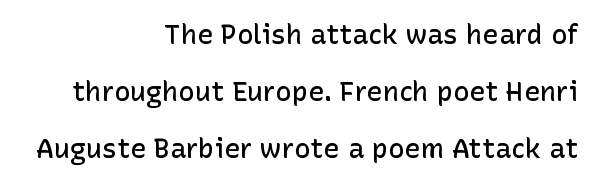
The image shows 27 px text type, upright; set right-aligned, loose line spacing (2.11x), normal letter spacing, not underlined.
